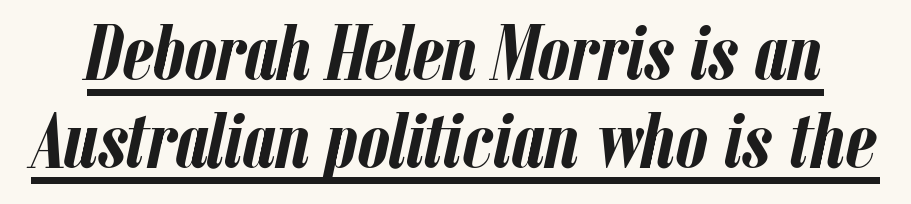
The image shows 80 px semibold, condensed type, italic (leaning right); set tight line spacing (1.1x), normal letter spacing, underlined; low stroke contrast and a medium x-height.
